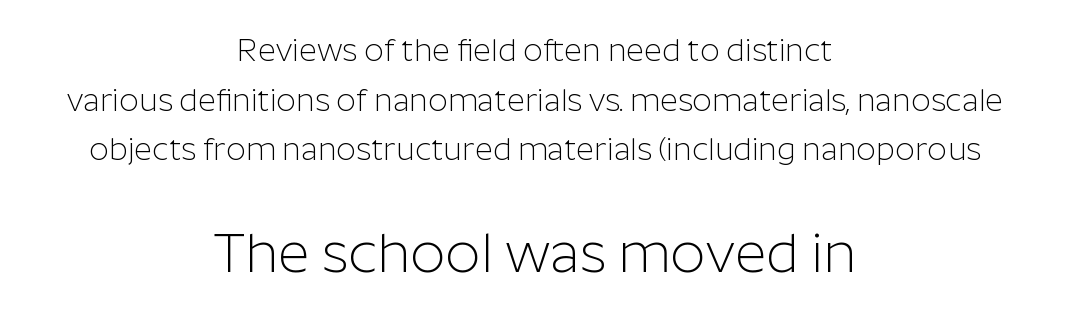
Rule under the text: the space is simply empty. Every row of glyphs is offset so its center matches the block's center. Stems and bowls with no extra thickness — not bold. This block has exactly the height ordinary leading produces.
